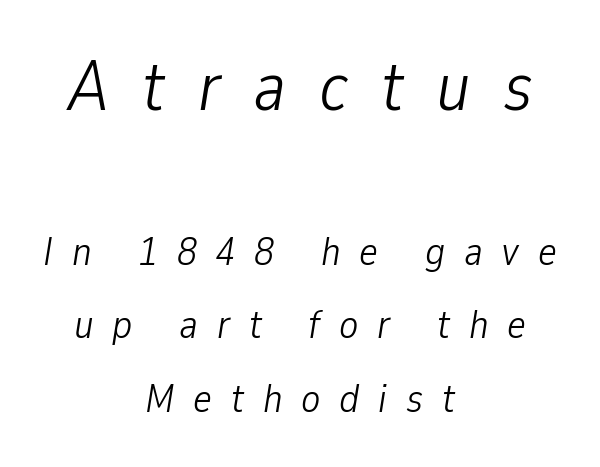
{"italic": "yes", "lean": "right", "slant_degrees": 9, "bold": "no", "weight": "light", "width": "condensed", "stroke_contrast": "low", "x_height": "medium", "monospaced": "no", "underline": "no", "align": "center", "line_spacing_ratio": 1.84, "letter_spacing": "wide", "letter_spacing_em": 0.47, "larger_block": "first", "size_ratio": 1.75, "glyph_px": 70}
